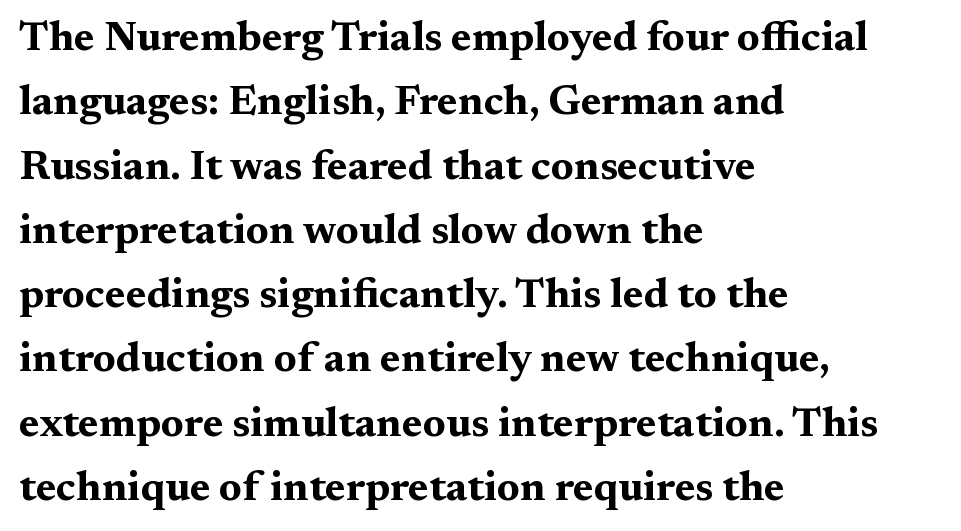
{"serif": "yes", "italic": "no", "bold": "yes", "weight": "bold", "width": "wide", "stroke_contrast": "medium", "x_height": "medium", "monospaced": "no", "underline": "no", "align": "left", "line_spacing": "normal", "line_spacing_ratio": 1.53, "letter_spacing": "normal", "letter_spacing_em": 0.0, "glyph_px": 42}
